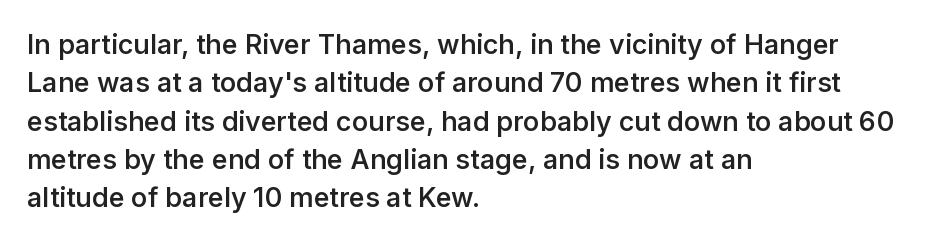
Q: Is the text bold? A: Semi-bold.
Q: Is the text italic (slanted)? A: No, it is upright.
Q: Is the text underlined? A: No.
Q: How is the paragraph aligned? A: Left-aligned.
Q: Is the spacing between letters normal or unusually wide? A: Normal.
Q: Is the spacing between lines tight, normal or loose? A: Normal.
